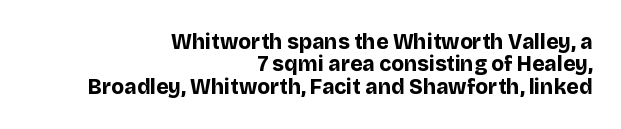
The image shows 21 px bold type, upright; set right-aligned, tight line spacing (1.06x), normal letter spacing, not underlined.
